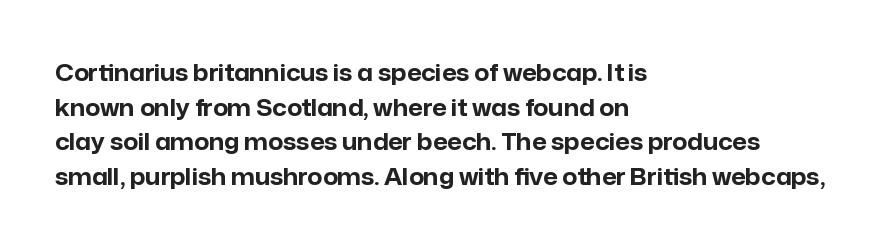
{"italic": "no", "bold": "yes", "underline": "no", "align": "left", "line_spacing": "normal", "line_spacing_ratio": 1.51, "letter_spacing": "normal", "letter_spacing_em": 0.0, "glyph_px": 23}
